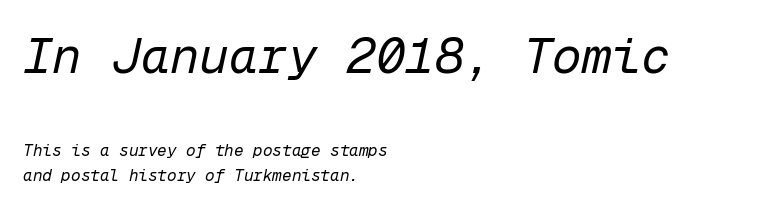
The image shows 49 px regular-weight type, italic (leaning right), monospaced; set left-aligned, normal line spacing (1.56x), normal letter spacing, not underlined; the first (top) block is 3.06x larger; low stroke contrast and a medium x-height.
